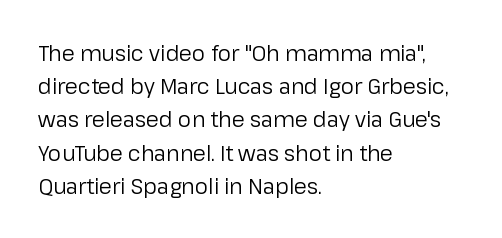
The image shows 21 px text type, upright; set left-aligned, normal line spacing (1.58x), normal letter spacing, not underlined.
